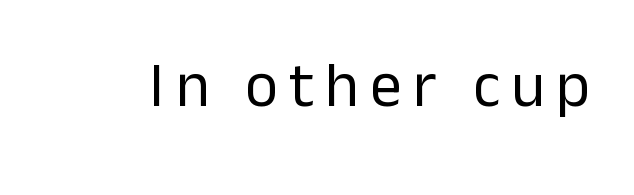
{"serif": "no", "italic": "no", "bold": "no", "weight": "regular", "width": "normal", "stroke_contrast": "low", "x_height": "medium", "monospaced": "no", "underline": "no", "glyph_px": 63}
